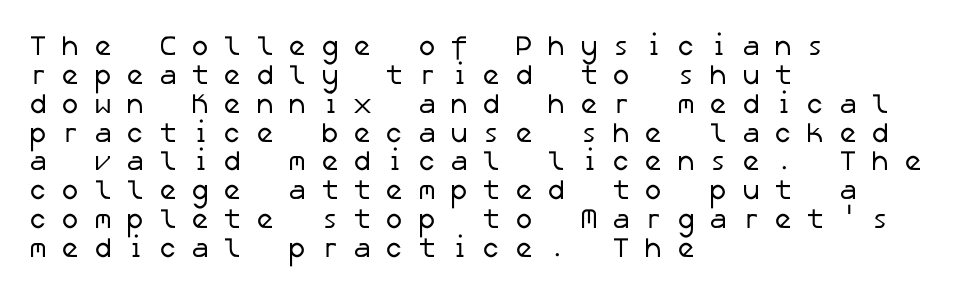
The text was rendered using a sans face with plain stroke endings. Each stroke keeps to a modest, everyday thickness or less. The rendering inserts visible extra space after every character. The rag falls on the right side of this text block. Interline gaps are noticeably narrow in this sample.
